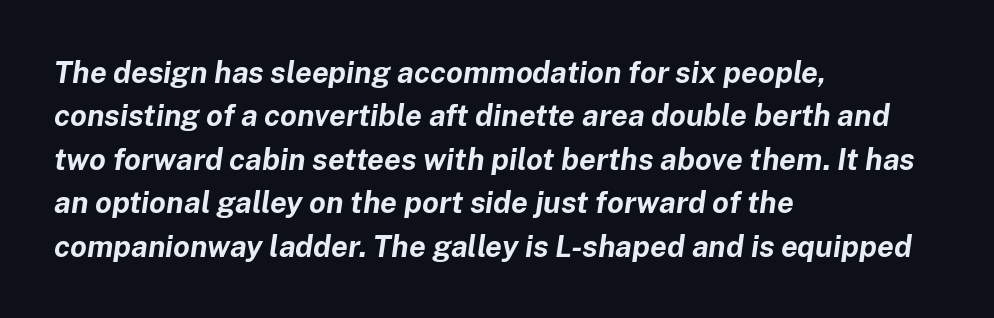
{"italic": "yes", "lean": "right", "slant_degrees": 8, "bold": "yes", "weight": "bold", "width": "normal", "stroke_contrast": "low", "x_height": "medium", "monospaced": "no", "underline": "no", "align": "left", "line_spacing": "normal", "line_spacing_ratio": 1.45, "letter_spacing": "normal", "letter_spacing_em": 0.0, "glyph_px": 30}
